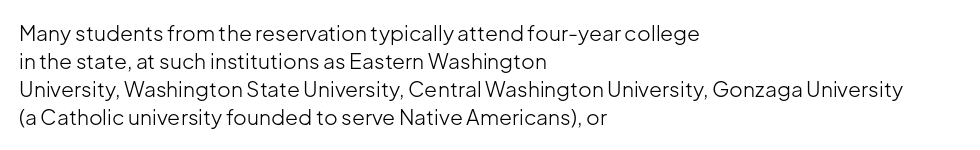
{"italic": "no", "bold": "no", "underline": "no", "align": "left", "line_spacing": "normal", "line_spacing_ratio": 1.34, "letter_spacing": "normal", "letter_spacing_em": 0.0, "glyph_px": 21}
